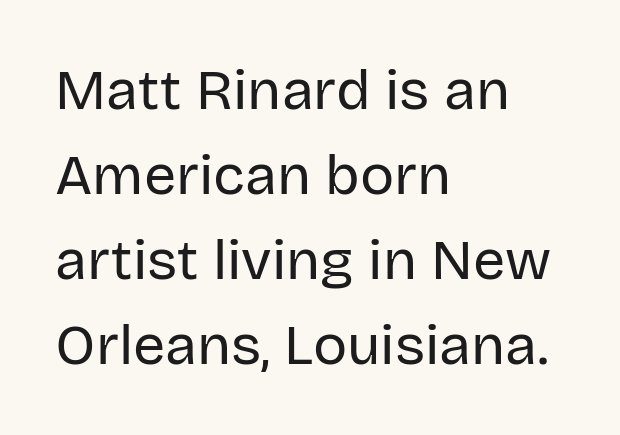
{"serif": "no", "italic": "no", "bold": "no", "weight": "regular", "width": "normal", "stroke_contrast": "low", "x_height": "large", "monospaced": "no", "underline": "no", "align": "left", "line_spacing": "normal", "line_spacing_ratio": 1.49, "letter_spacing": "normal", "letter_spacing_em": 0.0, "glyph_px": 57}
